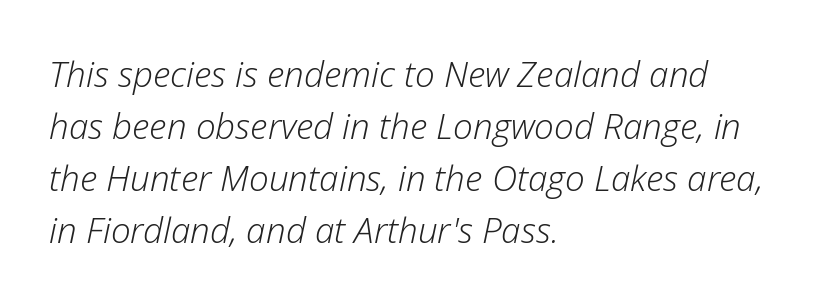
Q: Is the text bold? A: No.
Q: Is the text italic (slanted)? A: Yes, it leans right by about 12 degrees.
Q: Is the text underlined? A: No.
Q: How is the paragraph aligned? A: Left-aligned.
Q: Is the spacing between letters normal or unusually wide? A: Normal.
Q: Is the spacing between lines tight, normal or loose? A: Normal.
Q: Width (condensed, normal, or wide)? A: Normal.
Q: Stroke contrast? A: Low.
Q: x-height? A: Medium.
Q: Monospaced? A: No.
